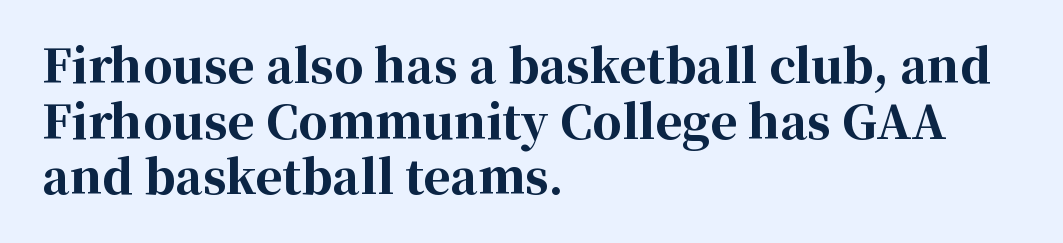
{"serif": "yes", "italic": "no", "bold": "yes", "weight": "bold", "width": "normal", "stroke_contrast": "high", "x_height": "medium", "monospaced": "no", "underline": "no", "align": "left", "line_spacing_ratio": 1.21, "letter_spacing": "normal", "letter_spacing_em": 0.0, "glyph_px": 46}
